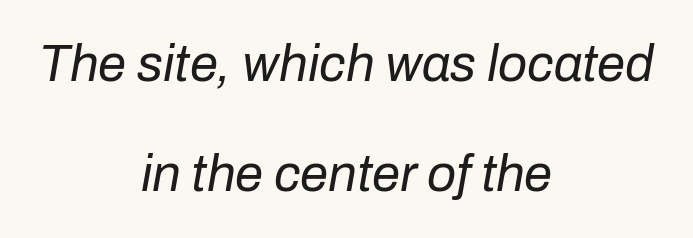
The whitespace from short lines is split evenly between both sides. Is the type heavy? It reads as light-to-regular instead. Each new line begins a long way beneath the previous one. Standard letterfit; no display-style spreading of the glyphs. Is this a fixed-width face? No — the glyphs have proportional, varying widths.
